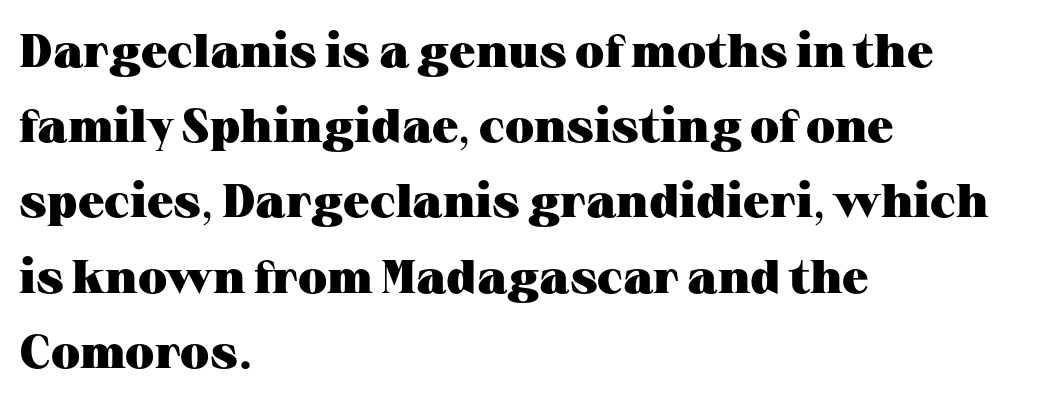
The text block is weighted toward the left margin, trailing off unevenly rightward. In terms of leading, this rendering sits right in the middle. These lines were composed using upright roman letters. Type style note: has serifs.
